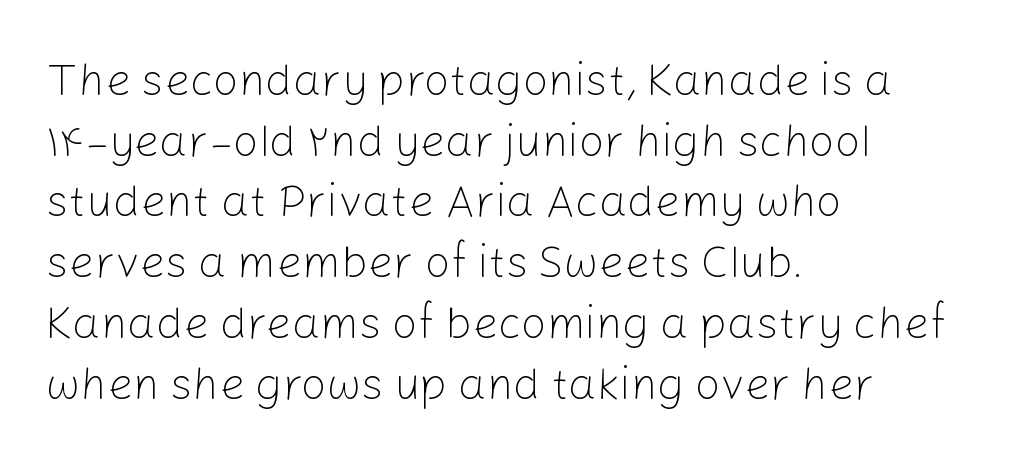
The image shows 45 px light sans-serif type, upright; set left-aligned, normal line spacing (1.35x), normal letter spacing, not underlined; low stroke contrast and a medium x-height.
